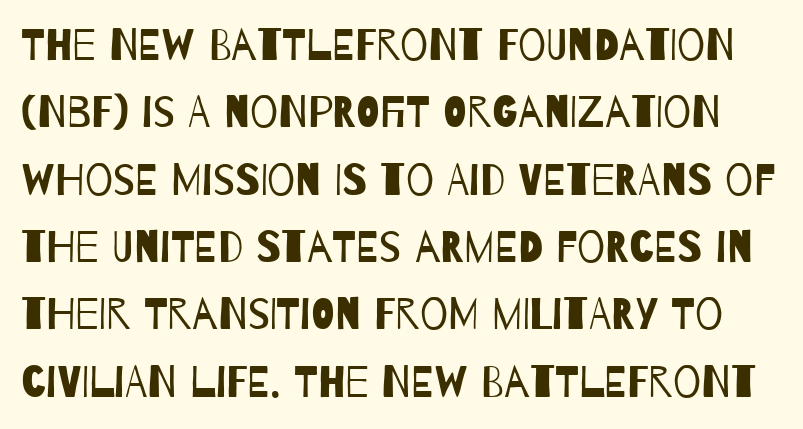
The image shows 44 px regular-weight, condensed sans-serif type; set normal line spacing (1.53x), normal letter spacing, not underlined; low stroke contrast and a large x-height.
